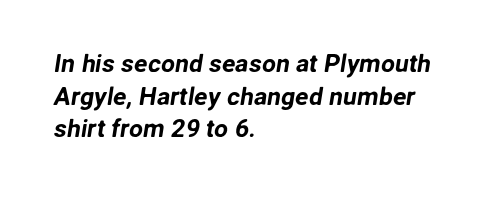
Q: Is the text underlined? A: No.
Q: How is the paragraph aligned? A: Left-aligned.
Q: Is the spacing between letters normal or unusually wide? A: Normal.
Q: Is the spacing between lines tight, normal or loose? A: Normal.
